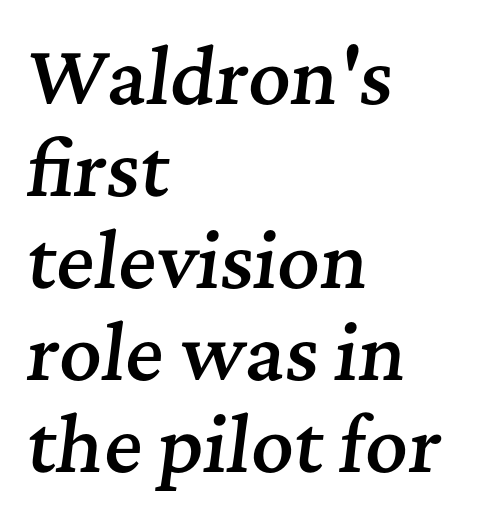
There is no visible air inserted between adjacent glyphs. Look at the stroke-to-counter ratio: somewhat heavy, a semibold. To sum up the face: it has serifs. Line beginnings align vertically; line endings do not. Just letters on the line, the space beneath them empty.
